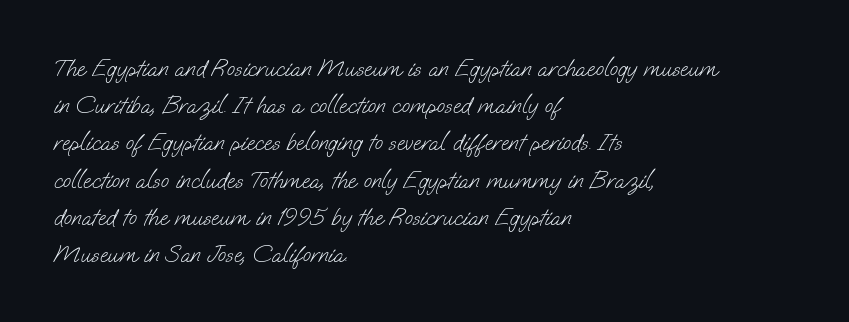
The image shows 24 px text type; set left-aligned, normal line spacing (1.55x), normal letter spacing, not underlined.
